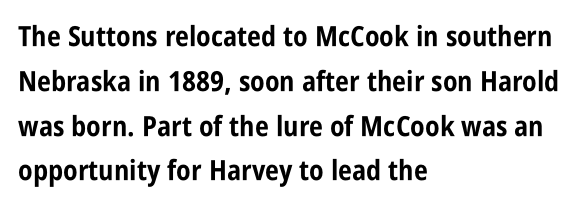
Is there much room between lines? A standard amount, neither cramped nor airy. A typesetter would call this zero additional tracking. If you drew a line through each stem, it would be perfectly vertical. Any mark beneath the type? The region is blank.
